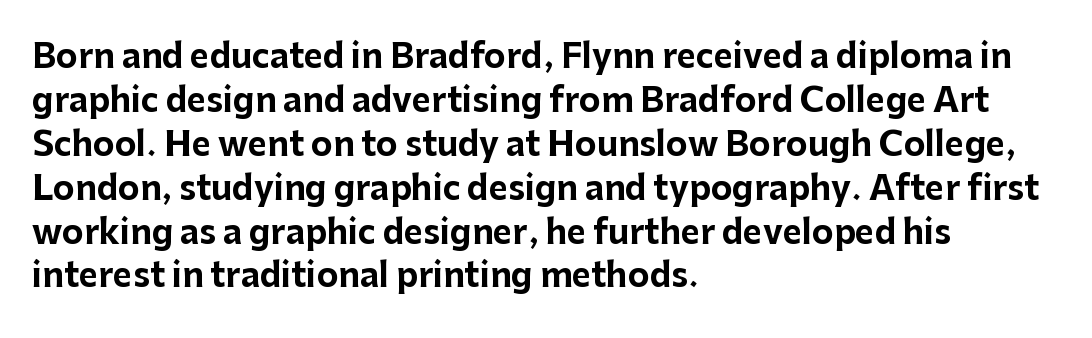
Do the characters align in a grid? No, the font is proportional. In terms of letterform style, serifs are entirely absent. The face used here has the dense, thick strokes of a bold. The rendering keeps characters at their native spacing.
